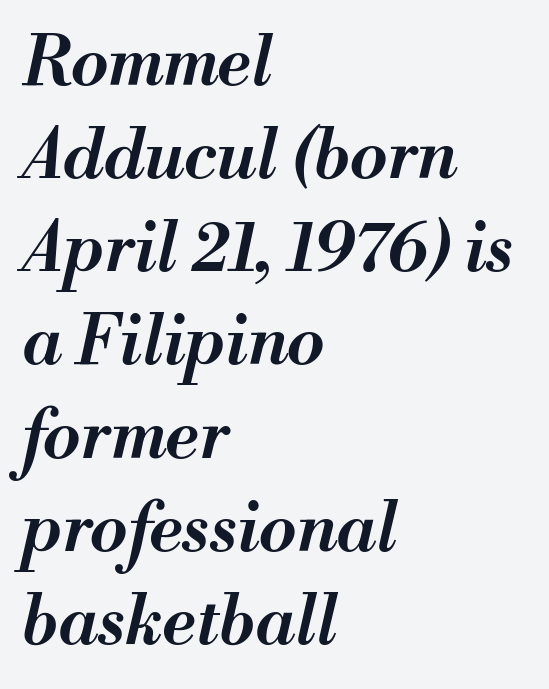
Q: Is the text bold? A: Semi-bold.
Q: Is the text italic (slanted)? A: Yes, it leans right by about 13 degrees.
Q: Is the text underlined? A: No.
Q: How is the paragraph aligned? A: Left-aligned.
Q: Is the spacing between letters normal or unusually wide? A: Normal.
Q: Is the spacing between lines tight, normal or loose? A: Normal.
Q: Width (condensed, normal, or wide)? A: Normal.
Q: Stroke contrast? A: Medium.
Q: x-height? A: Small.
Q: Monospaced? A: No.
